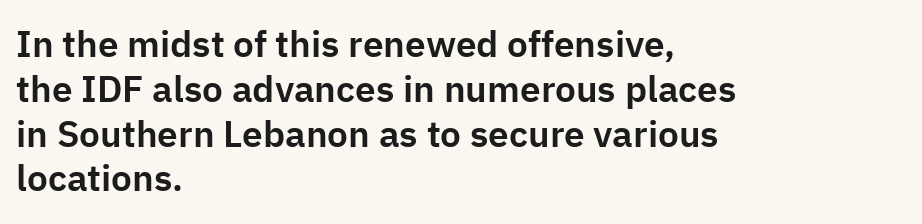
Q: Is the text italic (slanted)? A: No, it is upright.
Q: Is the typeface a serif or a sans-serif typeface? A: Sans-serif.
Q: Is the text underlined? A: No.
Q: How is the paragraph aligned? A: Left-aligned.
Q: Is the spacing between letters normal or unusually wide? A: Normal.
Q: Width (condensed, normal, or wide)? A: Normal.
Q: Stroke contrast? A: Low.
Q: x-height? A: Medium.
Q: Monospaced? A: No.
